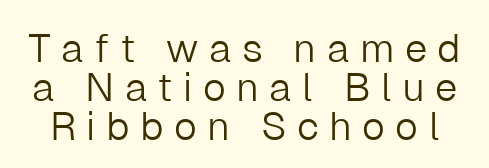
Q: Is the text bold? A: No.
Q: Is the text italic (slanted)? A: No, it is upright.
Q: Is the typeface a serif or a sans-serif typeface? A: Sans-serif.
Q: Is the text underlined? A: No.
Q: Is the spacing between letters normal or unusually wide? A: Unusually wide.
Q: Is the spacing between lines tight, normal or loose? A: Tight.
Q: Width (condensed, normal, or wide)? A: Normal.
Q: Stroke contrast? A: Low.
Q: x-height? A: Medium.
Q: Monospaced? A: No.
